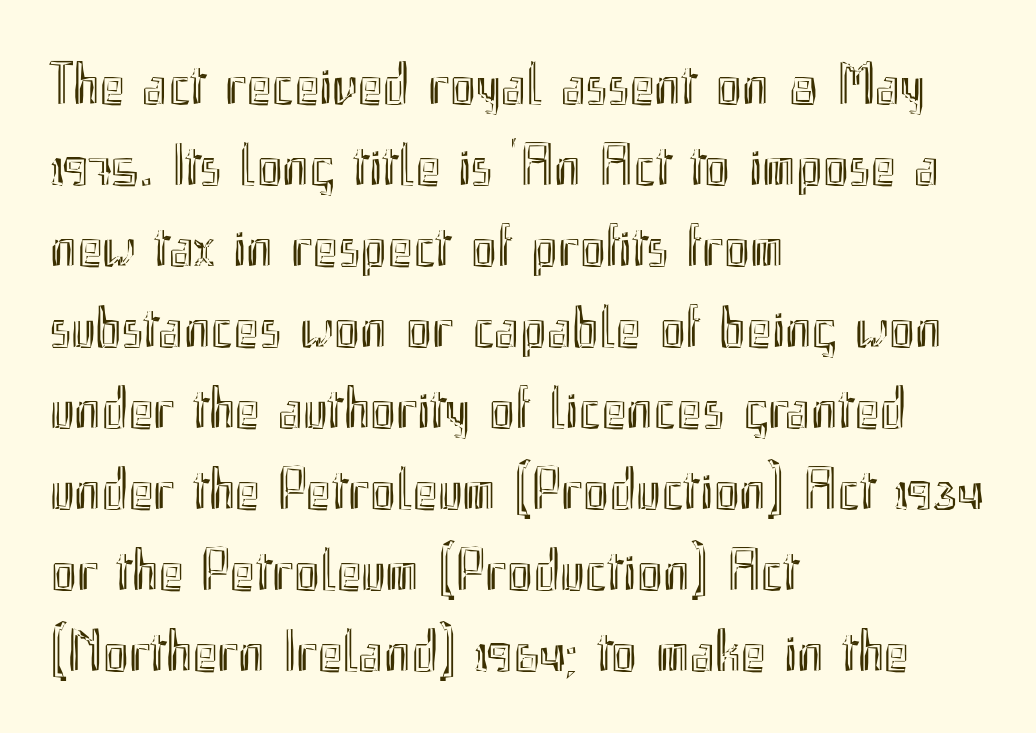
Looks like regular typesetting: each glyph gets only the width it needs. The lines are quadded left. A typesetter would mark this as roman, not italic. Horizontal bands of white between lines are of average thickness. A typesetter would call this zero additional tracking.
